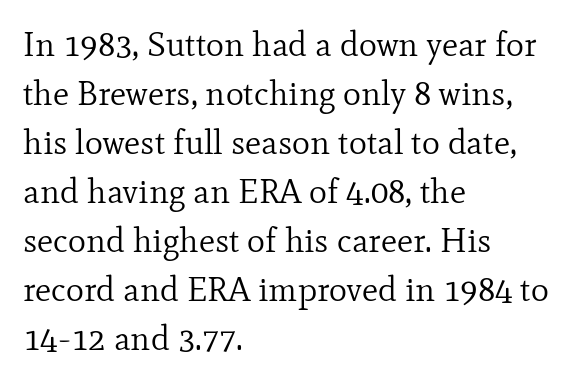
The image shows 34 px regular-weight serif type, upright; set left-aligned, normal line spacing (1.44x), normal letter spacing, not underlined; low stroke contrast and a small x-height.
